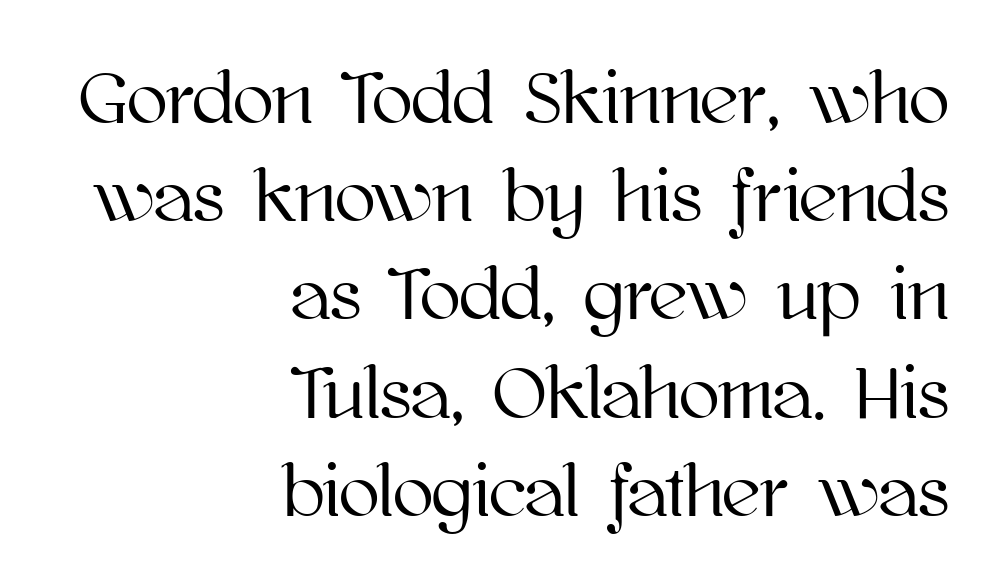
Horizontal bands of white between lines are of average thickness. Is the block centered? No — it sits flush against the right margin. Observe the ordinary spacing: letters are neighbours, not strangers. If you drew a line through each stem, it would be perfectly vertical. Beneath every word, the page is bare. Character widths vary here, with narrow letters taking less room than wide ones.
